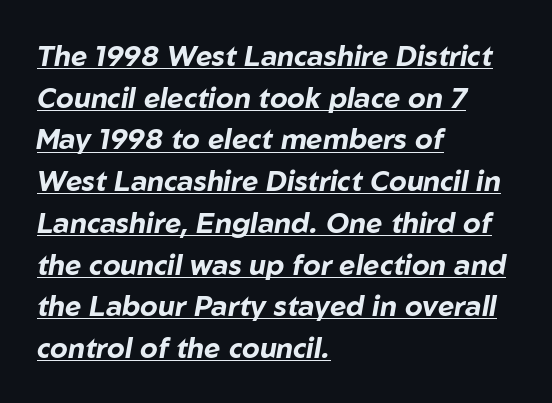
Successive baselines arrive at the customary interval. The compositor pushed each line to the left boundary. In terms of posture, this sample is oblique. Has an underline been added? It has. Caption: bold face, heavy strokes.
